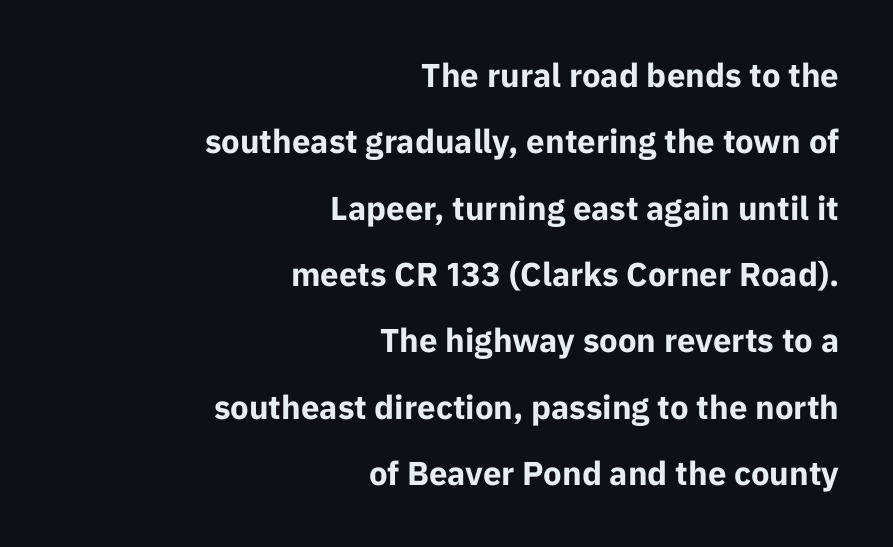
Q: Is the text bold? A: Yes.
Q: Is the text italic (slanted)? A: No, it is upright.
Q: Is the typeface a serif or a sans-serif typeface? A: Sans-serif.
Q: Is the text underlined? A: No.
Q: How is the paragraph aligned? A: Right-aligned.
Q: Is the spacing between letters normal or unusually wide? A: Normal.
Q: Is the spacing between lines tight, normal or loose? A: Loose.
Q: Width (condensed, normal, or wide)? A: Normal.
Q: Stroke contrast? A: Low.
Q: x-height? A: Medium.
Q: Monospaced? A: No.
